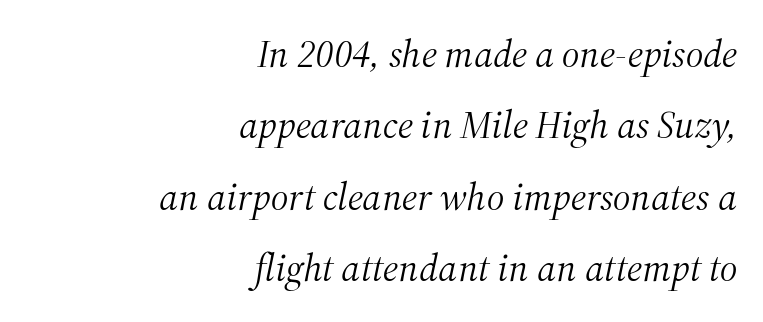
Q: Is the text bold? A: No.
Q: Is the text italic (slanted)? A: Yes, it leans right by about 12 degrees.
Q: Is the typeface a serif or a sans-serif typeface? A: Serif.
Q: Is the text underlined? A: No.
Q: How is the paragraph aligned? A: Right-aligned.
Q: Is the spacing between letters normal or unusually wide? A: Normal.
Q: Width (condensed, normal, or wide)? A: Normal.
Q: Stroke contrast? A: Medium.
Q: x-height? A: Medium.
Q: Monospaced? A: No.
